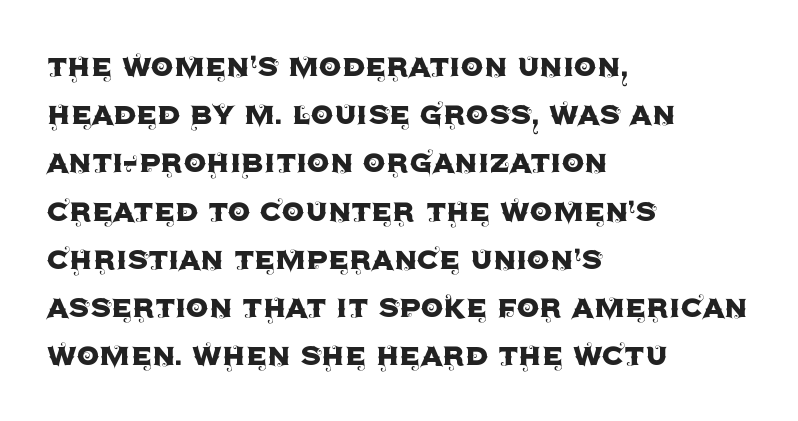
The image shows 36 px sans-serif type, upright; set left-aligned, normal line spacing (1.34x), normal letter spacing, not underlined; a large x-height.
